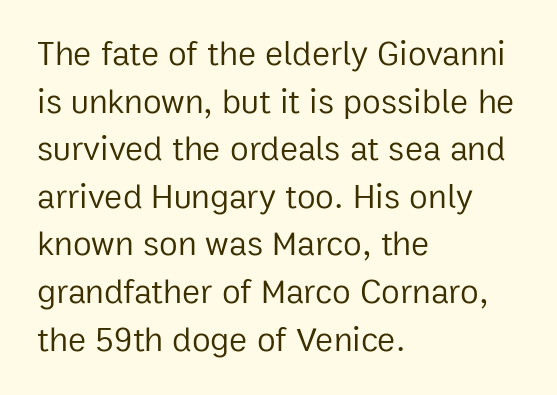
The image shows 34 px regular-weight sans-serif type, upright; set left-aligned, normal line spacing (1.4x), normal letter spacing, not underlined; low stroke contrast and a medium x-height.
